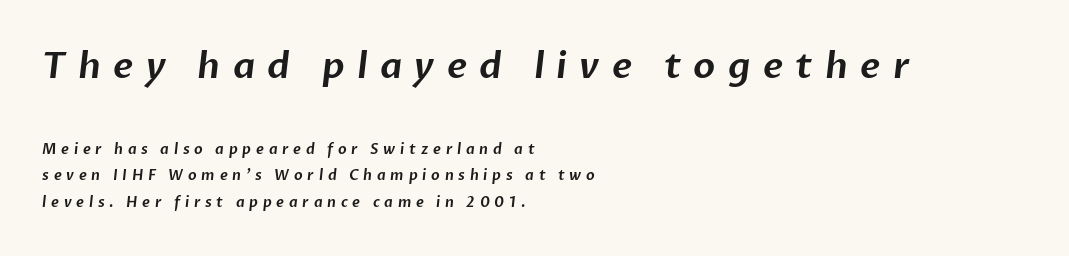
Q: Is the typeface a serif or a sans-serif typeface? A: Sans-serif.
Q: Is the text underlined? A: No.
Q: How is the paragraph aligned? A: Left-aligned.
Q: Is the spacing between letters normal or unusually wide? A: Unusually wide.
Q: Is the spacing between lines tight, normal or loose? A: Loose.
Q: Which block of text is set in a larger size, the first (top) or the second (bottom)? A: The first (top) one.
Q: Width (condensed, normal, or wide)? A: Normal.
Q: Stroke contrast? A: Low.
Q: x-height? A: Medium.
Q: Monospaced? A: No.
